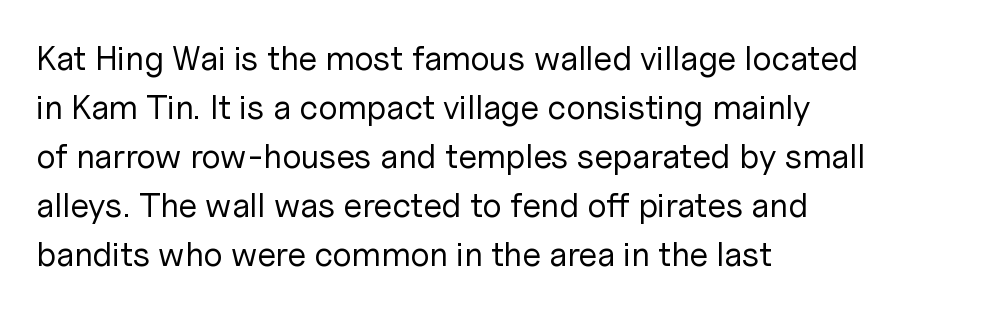
Q: Is the text bold? A: No.
Q: Is the text italic (slanted)? A: No, it is upright.
Q: Is the typeface a serif or a sans-serif typeface? A: Sans-serif.
Q: Is the text underlined? A: No.
Q: How is the paragraph aligned? A: Left-aligned.
Q: Is the spacing between letters normal or unusually wide? A: Normal.
Q: Is the spacing between lines tight, normal or loose? A: Normal.
Q: Width (condensed, normal, or wide)? A: Normal.
Q: Stroke contrast? A: Low.
Q: x-height? A: Medium.
Q: Monospaced? A: No.
